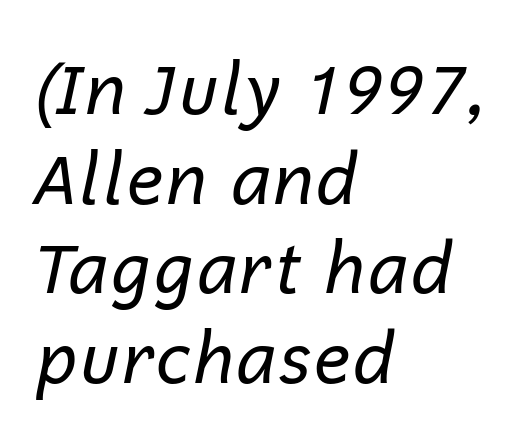
You could call the tracking neutral — neither tight nor loose. Heaviness? Minimal to ordinary, like unemphasized prose. Each letter keeps its own natural width here, so spacing adapts to shape. Italic: yes, the glyphs are oblique. The space directly below the letters is spotless. Students, observe: this is what conventionally led text looks like.
